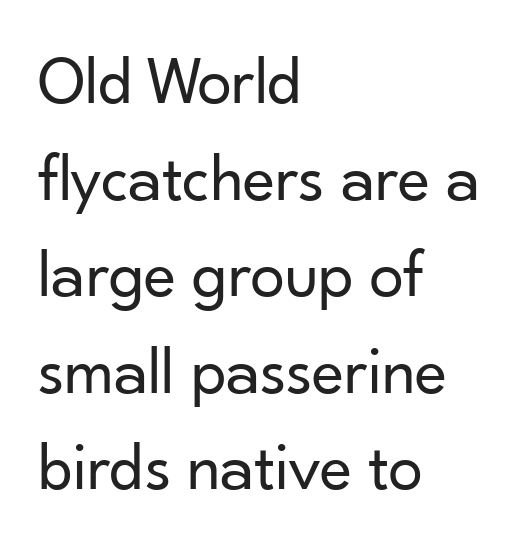
Q: Is the text bold? A: No.
Q: Is the text italic (slanted)? A: No, it is upright.
Q: Is the typeface a serif or a sans-serif typeface? A: Sans-serif.
Q: Is the text underlined? A: No.
Q: How is the paragraph aligned? A: Left-aligned.
Q: Is the spacing between letters normal or unusually wide? A: Normal.
Q: Is the spacing between lines tight, normal or loose? A: Normal.
Q: Width (condensed, normal, or wide)? A: Normal.
Q: Stroke contrast? A: Low.
Q: x-height? A: Small.
Q: Monospaced? A: No.
